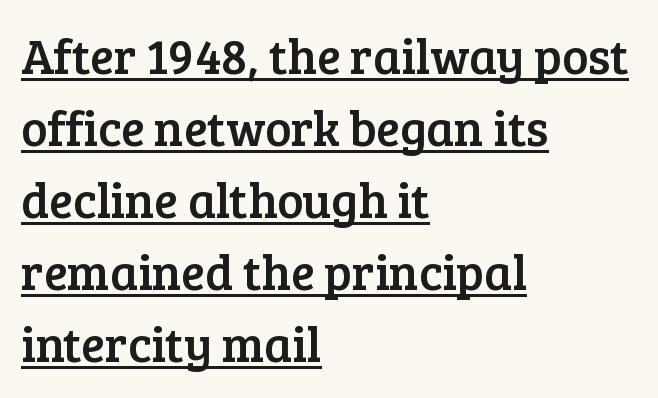
Q: Is the text italic (slanted)? A: No, it is upright.
Q: Is the typeface a serif or a sans-serif typeface? A: Serif.
Q: Is the text underlined? A: Yes.
Q: How is the paragraph aligned? A: Left-aligned.
Q: Is the spacing between letters normal or unusually wide? A: Normal.
Q: Is the spacing between lines tight, normal or loose? A: Normal.
Q: Width (condensed, normal, or wide)? A: Normal.
Q: Stroke contrast? A: Low.
Q: x-height? A: Medium.
Q: Monospaced? A: No.
